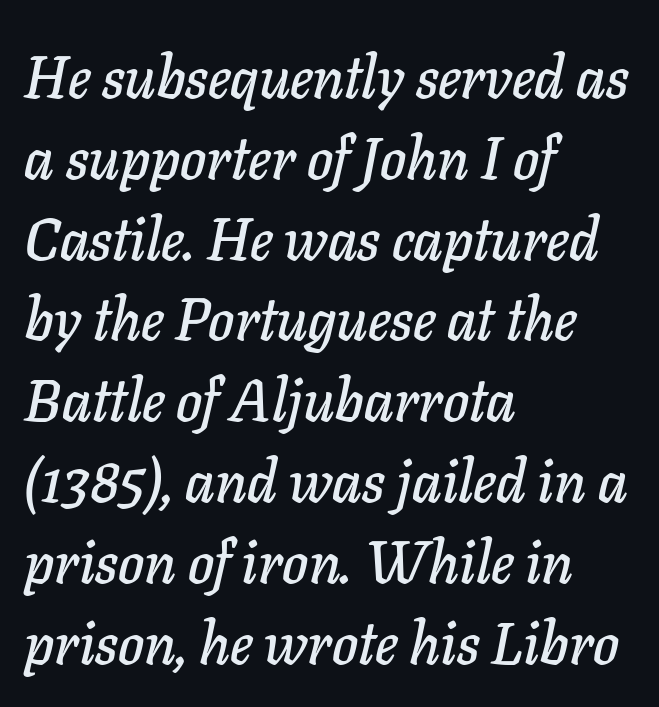
Nothing unusual about the tracking: characters are spaced as the font intends. Note the varied advance widths — an 'i' is clearly narrower than an 'm'. Slanted lettering throughout. Compared with typical paragraphs, the rows here are spaced about the same.
